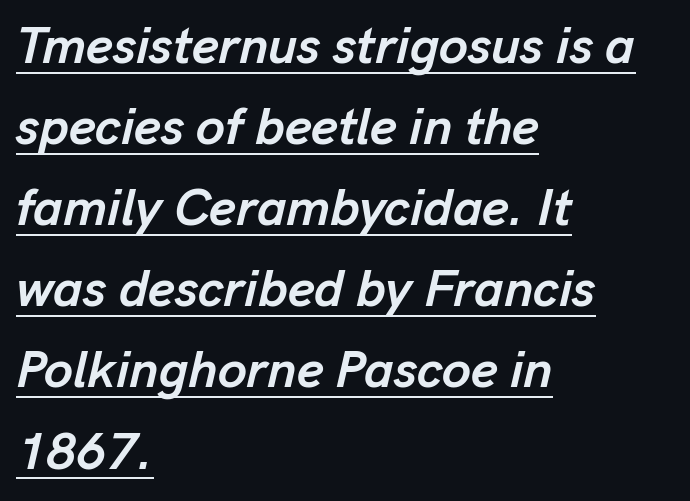
{"italic": "yes", "lean": "right", "slant_degrees": 13, "bold": "yes", "weight": "semibold", "width": "normal", "stroke_contrast": "low", "x_height": "medium", "monospaced": "no", "underline": "yes", "align": "left", "line_spacing": "normal", "line_spacing_ratio": 1.56, "letter_spacing": "normal", "letter_spacing_em": 0.0, "glyph_px": 52}
